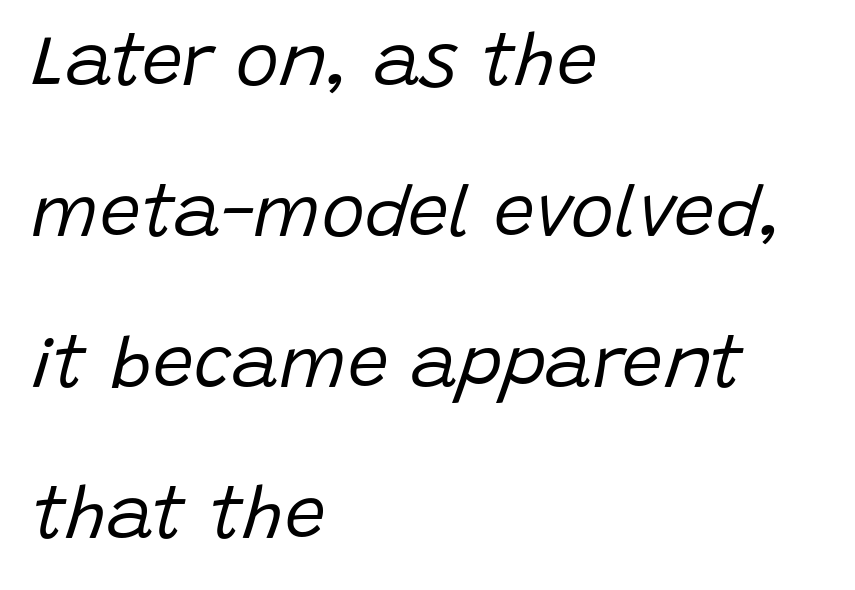
The image shows 73 px regular-weight type, italic (leaning right); set left-aligned, loose line spacing (2.07x), normal letter spacing, not underlined; low stroke contrast and a large x-height.
